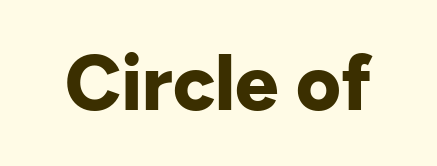
Q: Is the text bold? A: Yes.
Q: Is the text italic (slanted)? A: No, it is upright.
Q: Is the typeface a serif or a sans-serif typeface? A: Sans-serif.
Q: Is the text underlined? A: No.
Q: Is the spacing between letters normal or unusually wide? A: Normal.
Q: Width (condensed, normal, or wide)? A: Normal.
Q: Stroke contrast? A: Low.
Q: x-height? A: Medium.
Q: Monospaced? A: No.
